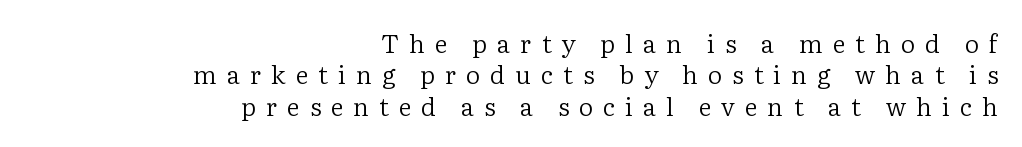
Q: Is the text bold? A: No.
Q: Is the text italic (slanted)? A: No, it is upright.
Q: Is the text underlined? A: No.
Q: How is the paragraph aligned? A: Right-aligned.
Q: Is the spacing between letters normal or unusually wide? A: Unusually wide.
Q: Is the spacing between lines tight, normal or loose? A: Normal.
